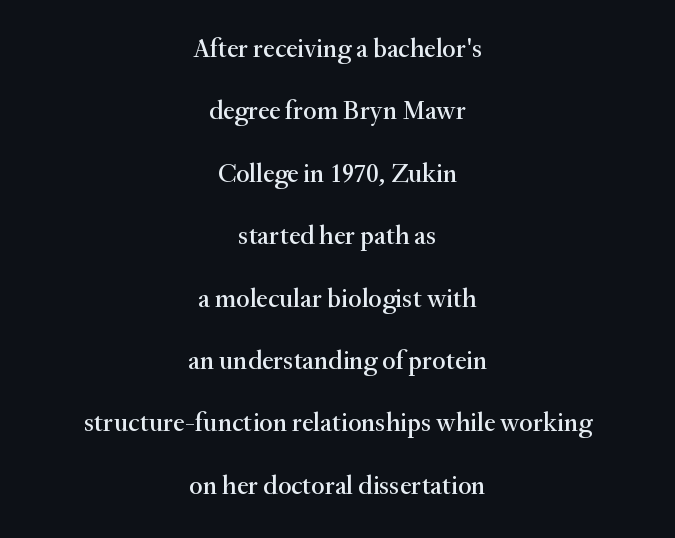
Q: Is the text italic (slanted)? A: No, it is upright.
Q: Is the text underlined? A: No.
Q: How is the paragraph aligned? A: Centered.
Q: Is the spacing between letters normal or unusually wide? A: Normal.
Q: Is the spacing between lines tight, normal or loose? A: Loose.
